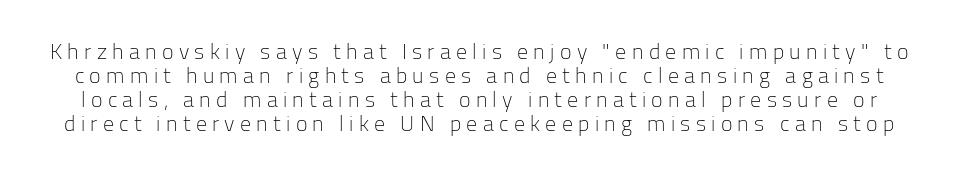
Each stroke keeps to a modest, everyday thickness or less. Rows of type sit shoulder to shoulder in the vertical direction. Posture: upright roman. Plain, unruled lines of type. Look at the tracking — it's clearly loosened, letters drifting apart.
